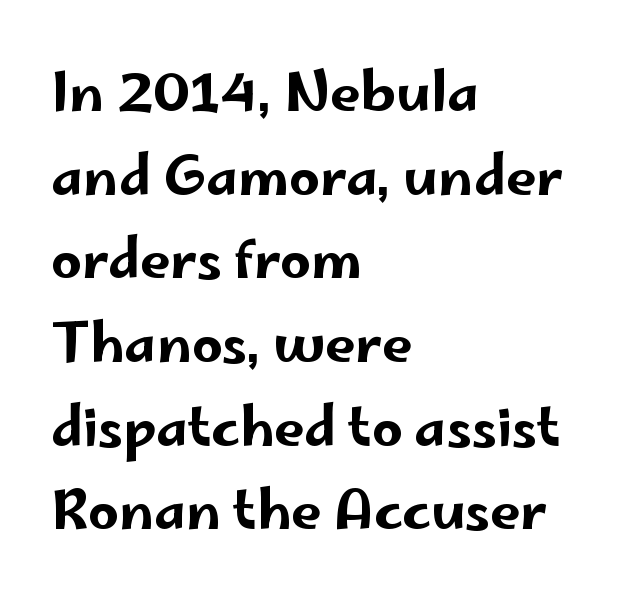
Q: Is the text italic (slanted)? A: No, it is upright.
Q: Is the typeface a serif or a sans-serif typeface? A: Sans-serif.
Q: Is the text underlined? A: No.
Q: How is the paragraph aligned? A: Left-aligned.
Q: Is the spacing between letters normal or unusually wide? A: Normal.
Q: Is the spacing between lines tight, normal or loose? A: Normal.
Q: Width (condensed, normal, or wide)? A: Wide.
Q: Stroke contrast? A: Low.
Q: x-height? A: Small.
Q: Monospaced? A: No.
